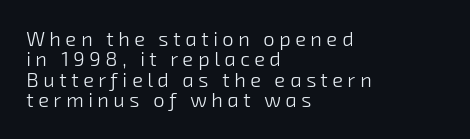
Q: Is the text bold? A: No.
Q: Is the text underlined? A: No.
Q: How is the paragraph aligned? A: Left-aligned.
Q: Is the spacing between letters normal or unusually wide? A: Unusually wide.
Q: Is the spacing between lines tight, normal or loose? A: Tight.
